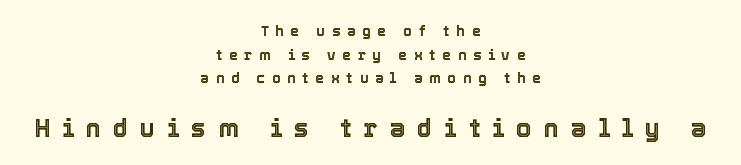
The image shows 25 px text type, upright; set centered, normal line spacing (1.68x), unusually wide letter spacing (+0.48 em), not underlined; the second (bottom) block is 1.79x larger.
